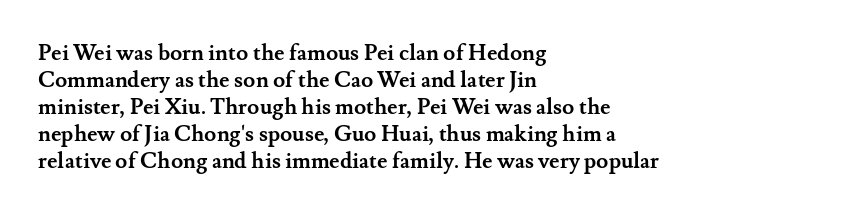
{"italic": "no", "bold": "yes", "underline": "no", "align": "left", "line_spacing_ratio": 1.23, "letter_spacing": "normal", "letter_spacing_em": 0.0, "glyph_px": 22}
